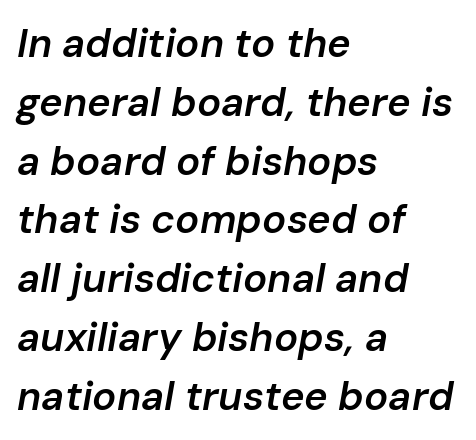
Typographic density is moderately raised because the face is semibold. The glyphs are unaccompanied by any horizontal stroke below them. The paragraph shown leans on its left margin. Yep, that's italic — everything's leaning. Standard letterfit; no display-style spreading of the glyphs. Compared with typical paragraphs, the rows here are spaced about the same.
